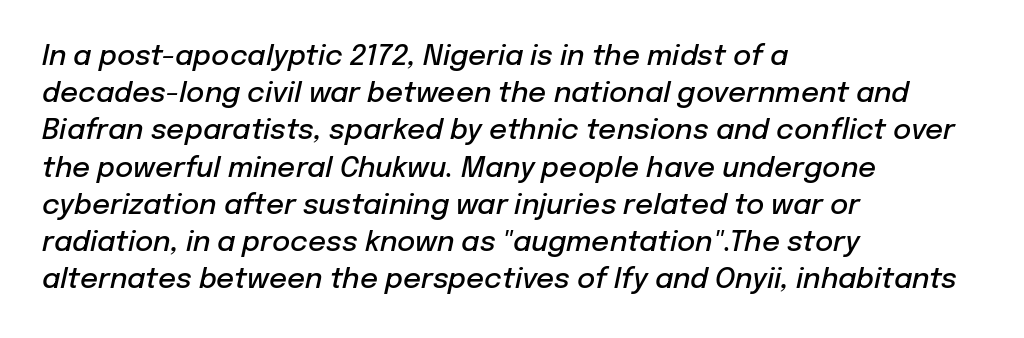
Q: Is the text bold? A: Semi-bold.
Q: Is the text italic (slanted)? A: Yes, it leans right by about 12 degrees.
Q: Is the text underlined? A: No.
Q: How is the paragraph aligned? A: Left-aligned.
Q: Is the spacing between letters normal or unusually wide? A: Normal.
Q: Is the spacing between lines tight, normal or loose? A: Normal.
Q: Width (condensed, normal, or wide)? A: Normal.
Q: Stroke contrast? A: Low.
Q: x-height? A: Medium.
Q: Monospaced? A: No.
